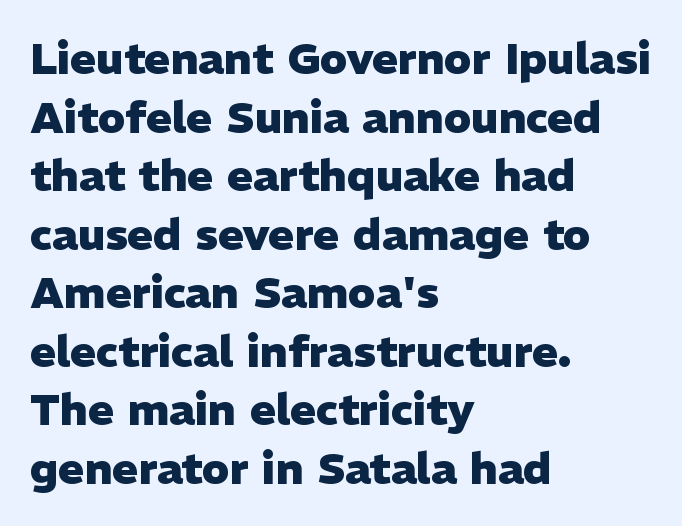
Q: Is the text bold? A: Yes.
Q: Is the text italic (slanted)? A: No, it is upright.
Q: Is the typeface a serif or a sans-serif typeface? A: Sans-serif.
Q: Is the text underlined? A: No.
Q: How is the paragraph aligned? A: Left-aligned.
Q: Is the spacing between letters normal or unusually wide? A: Normal.
Q: Is the spacing between lines tight, normal or loose? A: Normal.
Q: Width (condensed, normal, or wide)? A: Normal.
Q: Stroke contrast? A: Low.
Q: x-height? A: Medium.
Q: Monospaced? A: No.
